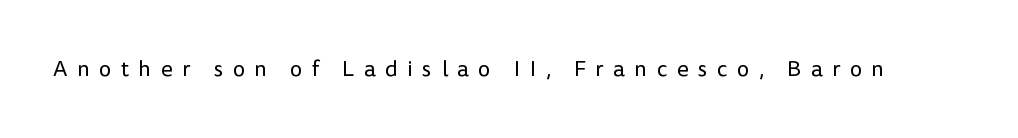
Tracking here is generous; glyphs stand well apart from one another. No chunkiness to these letters — they're not bold. Letters rest on an invisible, unmarked baseline. Characters remain perfectly vertical along every line.
